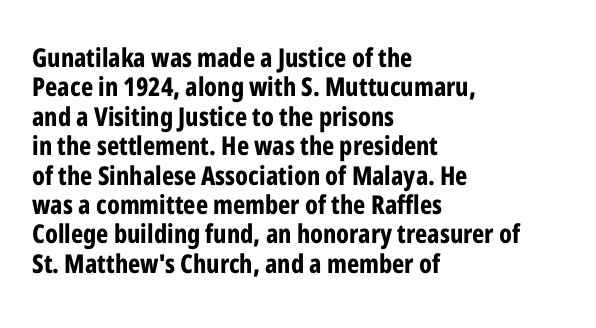
The image shows 26 px bold type, upright; set left-aligned, tight line spacing (1.13x), normal letter spacing, not underlined.
